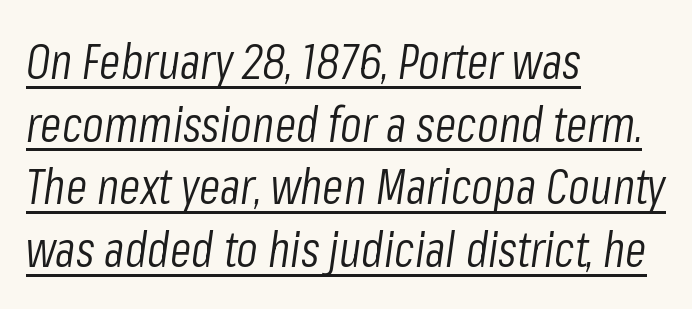
The image shows 49 px light, condensed type, italic (leaning right); set left-aligned, normal line spacing (1.28x), normal letter spacing, underlined; low stroke contrast and a medium x-height.
